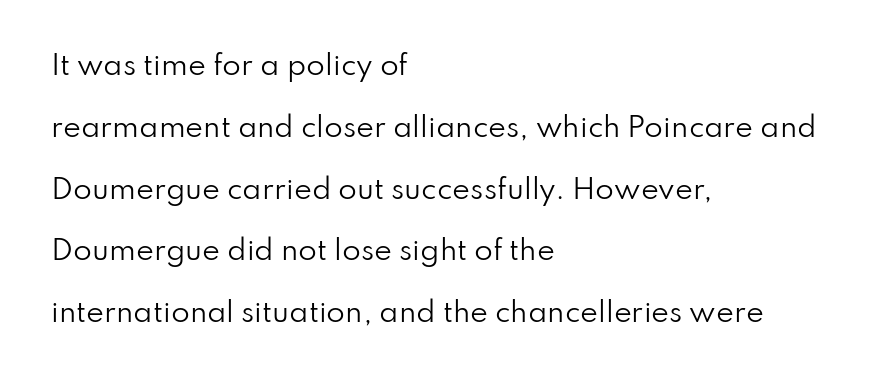
Q: Is the text bold? A: No.
Q: Is the text italic (slanted)? A: No, it is upright.
Q: Is the text underlined? A: No.
Q: How is the paragraph aligned? A: Left-aligned.
Q: Is the spacing between letters normal or unusually wide? A: Normal.
Q: Is the spacing between lines tight, normal or loose? A: Loose.
